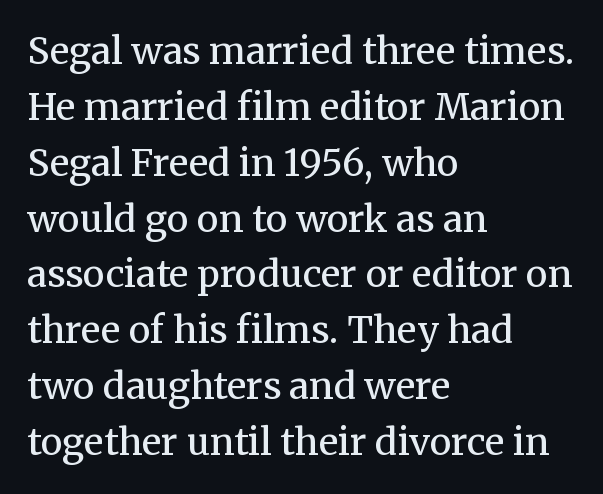
{"serif": "yes", "italic": "no", "bold": "no", "weight": "regular", "width": "normal", "stroke_contrast": "medium", "x_height": "medium", "monospaced": "no", "underline": "no", "align": "left", "line_spacing": "normal", "line_spacing_ratio": 1.51, "letter_spacing": "normal", "letter_spacing_em": 0.0, "glyph_px": 37}
